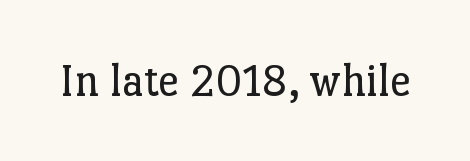
Q: Is the text bold? A: No.
Q: Is the text italic (slanted)? A: No, it is upright.
Q: Is the typeface a serif or a sans-serif typeface? A: Serif.
Q: Is the text underlined? A: No.
Q: Is the spacing between letters normal or unusually wide? A: Normal.
Q: Width (condensed, normal, or wide)? A: Normal.
Q: Stroke contrast? A: Low.
Q: x-height? A: Medium.
Q: Monospaced? A: No.
